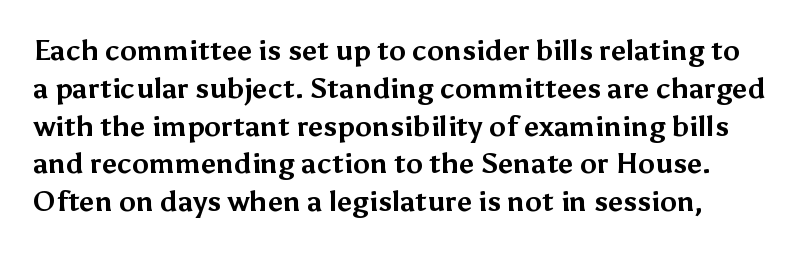
Q: Is the text bold? A: Yes.
Q: Is the text italic (slanted)? A: No, it is upright.
Q: Is the typeface a serif or a sans-serif typeface? A: Sans-serif.
Q: Is the text underlined? A: No.
Q: Is the spacing between letters normal or unusually wide? A: Normal.
Q: Is the spacing between lines tight, normal or loose? A: Normal.
Q: Width (condensed, normal, or wide)? A: Normal.
Q: Stroke contrast? A: Medium.
Q: x-height? A: Medium.
Q: Monospaced? A: No.
